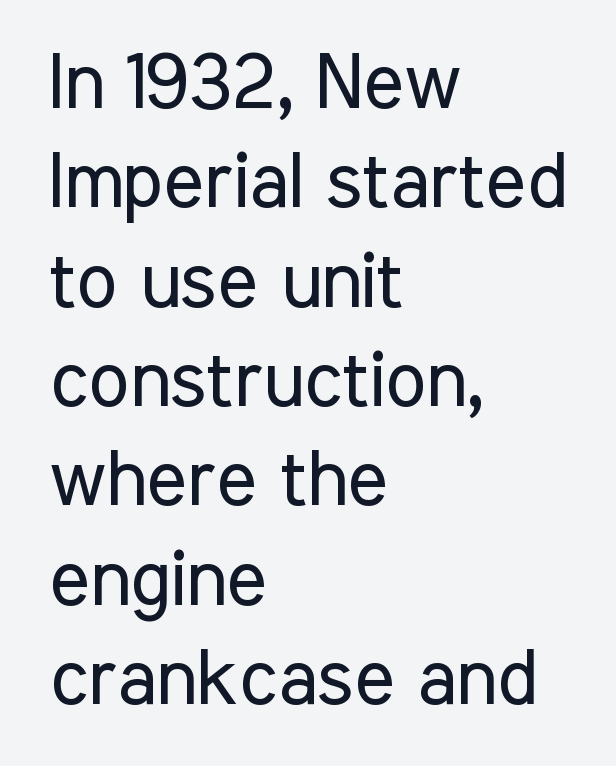
Q: Is the text bold? A: No.
Q: Is the text italic (slanted)? A: No, it is upright.
Q: Is the typeface a serif or a sans-serif typeface? A: Sans-serif.
Q: Is the text underlined? A: No.
Q: How is the paragraph aligned? A: Left-aligned.
Q: Is the spacing between letters normal or unusually wide? A: Normal.
Q: Is the spacing between lines tight, normal or loose? A: Normal.
Q: Width (condensed, normal, or wide)? A: Condensed.
Q: Stroke contrast? A: Low.
Q: x-height? A: Medium.
Q: Monospaced? A: No.
